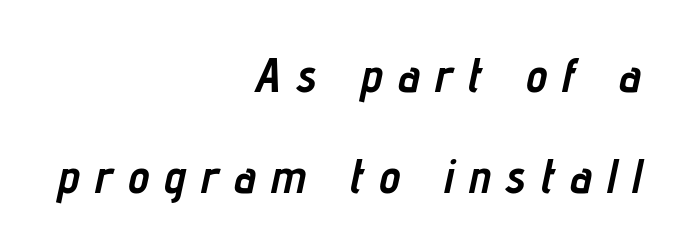
{"italic": "yes", "lean": "right", "slant_degrees": 12, "bold": "yes", "weight": "semibold", "width": "condensed", "stroke_contrast": "low", "x_height": "medium", "monospaced": "no", "underline": "no", "align": "right", "line_spacing": "loose", "line_spacing_ratio": 2.11, "letter_spacing": "wide", "letter_spacing_em": 0.32, "glyph_px": 48}
